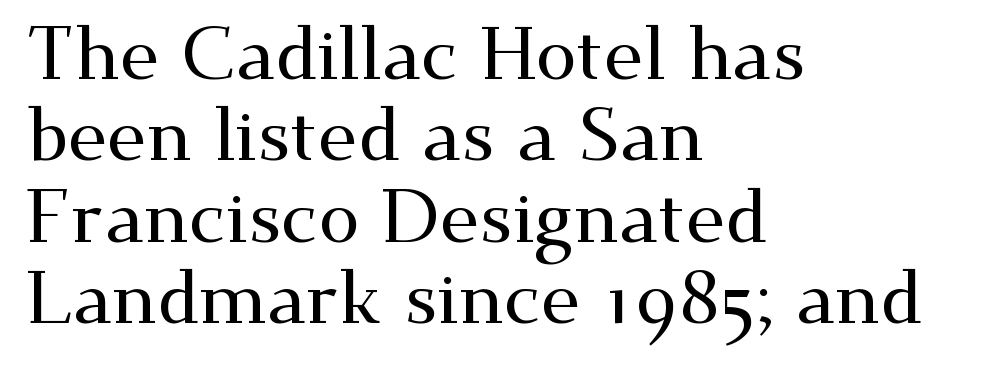
The image shows 74 px wide serif type, upright; set left-aligned, tight line spacing (1.1x), normal letter spacing, not underlined; medium stroke contrast and a small x-height.
